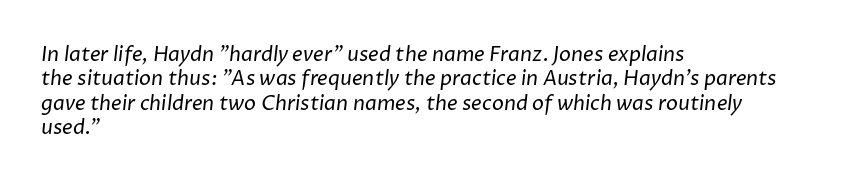
Q: Is the text bold? A: No.
Q: Is the text underlined? A: No.
Q: How is the paragraph aligned? A: Left-aligned.
Q: Is the spacing between letters normal or unusually wide? A: Normal.
